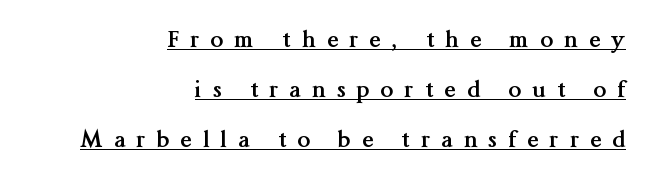
Q: Is the text bold? A: Yes.
Q: Is the text italic (slanted)? A: No, it is upright.
Q: Is the text underlined? A: Yes.
Q: How is the paragraph aligned? A: Right-aligned.
Q: Is the spacing between letters normal or unusually wide? A: Unusually wide.
Q: Is the spacing between lines tight, normal or loose? A: Loose.
